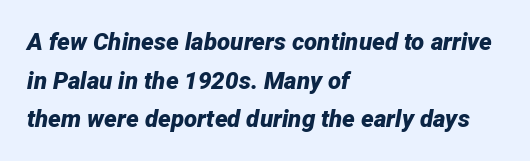
Reading down the block, your eye returns to a fixed left position each line. Is the type slanted? Yes — the strokes lean at a clear angle. These lines keep a tight, regular rhythm from letter to letter. In terms of weight, the rendering is a true, heavy bold. Notice how descenders clear the ascenders below comfortably — that's standard leading.
